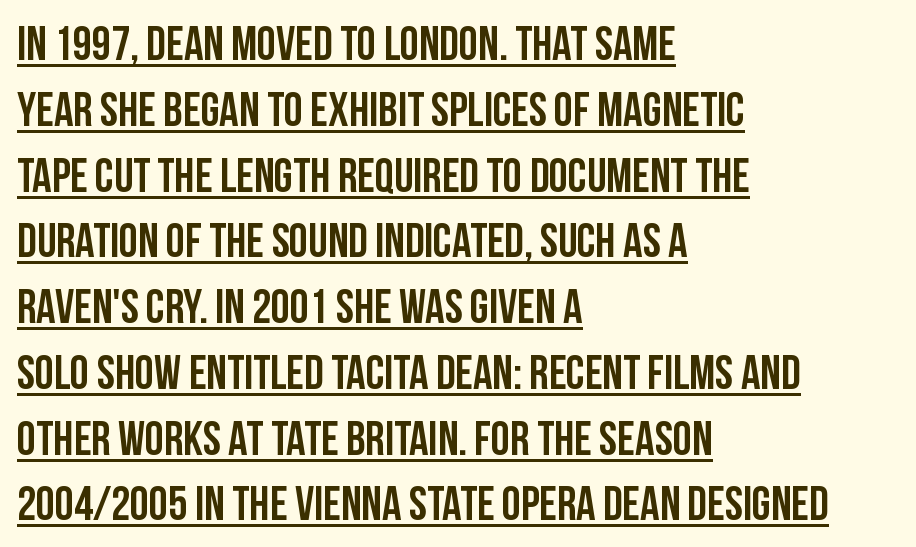
Q: Is the text italic (slanted)? A: No, it is upright.
Q: Is the typeface a serif or a sans-serif typeface? A: Sans-serif.
Q: Is the text underlined? A: Yes.
Q: How is the paragraph aligned? A: Left-aligned.
Q: Is the spacing between letters normal or unusually wide? A: Normal.
Q: Is the spacing between lines tight, normal or loose? A: Normal.
Q: Width (condensed, normal, or wide)? A: Condensed.
Q: Stroke contrast? A: Low.
Q: x-height? A: Large.
Q: Monospaced? A: No.
